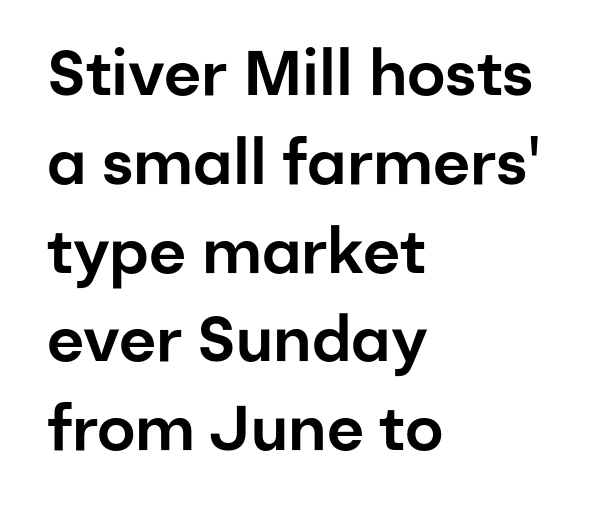
{"serif": "no", "italic": "no", "width": "normal", "stroke_contrast": "low", "x_height": "medium", "monospaced": "no", "underline": "no", "align": "left", "line_spacing": "normal", "line_spacing_ratio": 1.41, "letter_spacing": "normal", "letter_spacing_em": 0.0, "glyph_px": 63}
